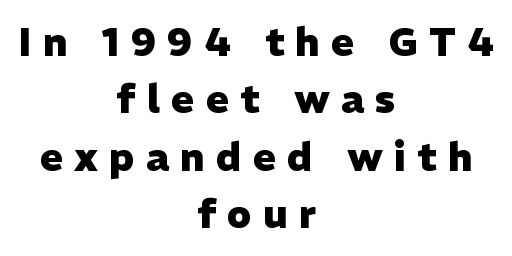
Q: Is the text bold? A: Yes.
Q: Is the text italic (slanted)? A: No, it is upright.
Q: Is the typeface a serif or a sans-serif typeface? A: Sans-serif.
Q: Is the text underlined? A: No.
Q: How is the paragraph aligned? A: Centered.
Q: Is the spacing between letters normal or unusually wide? A: Unusually wide.
Q: Is the spacing between lines tight, normal or loose? A: Normal.
Q: Width (condensed, normal, or wide)? A: Normal.
Q: Stroke contrast? A: Low.
Q: x-height? A: Medium.
Q: Monospaced? A: No.
